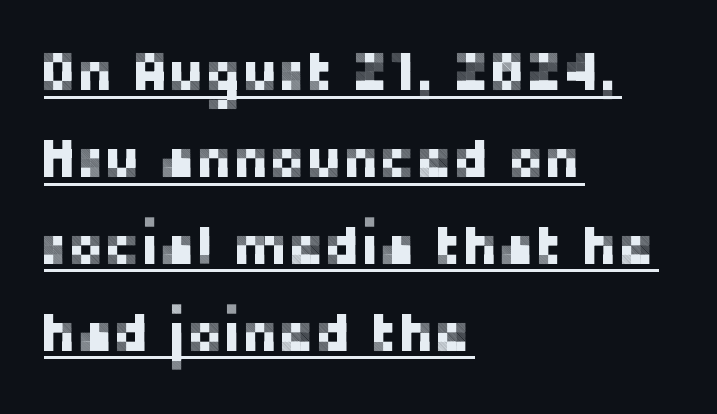
The image shows 55 px sans-serif type, upright; set left-aligned, normal line spacing (1.58x), normal letter spacing, underlined; low stroke contrast and a medium x-height.
